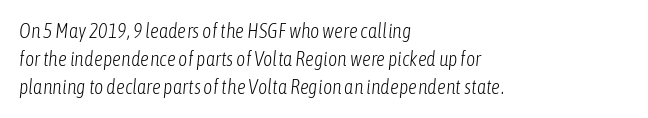
{"italic": "yes", "lean": "right", "slant_degrees": 6, "bold": "no", "underline": "no", "align": "left", "line_spacing": "normal", "line_spacing_ratio": 1.39, "letter_spacing": "normal", "letter_spacing_em": 0.0, "glyph_px": 20}
